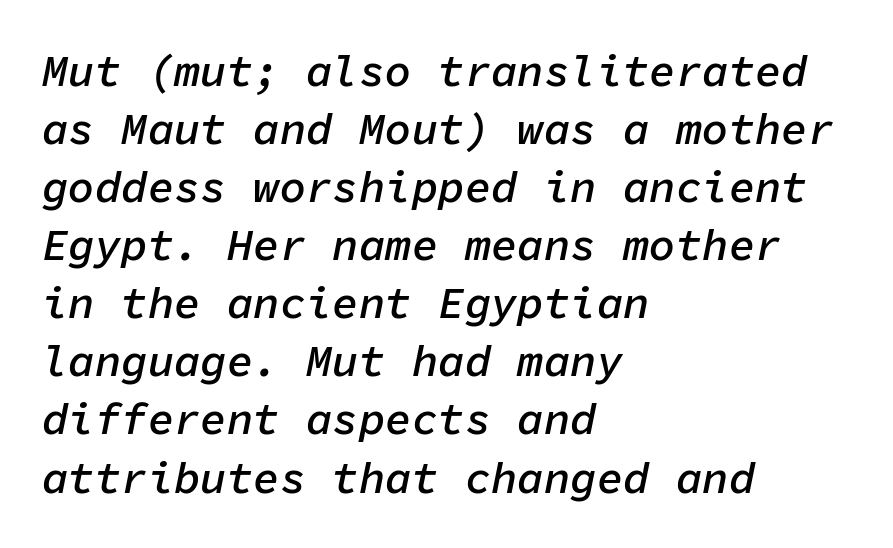
{"italic": "yes", "lean": "right", "slant_degrees": 11, "bold": "semi", "weight": "semibold", "width": "normal", "stroke_contrast": "low", "x_height": "medium", "monospaced": "yes", "underline": "no", "align": "left", "line_spacing": "normal", "line_spacing_ratio": 1.32, "letter_spacing": "normal", "letter_spacing_em": 0.0, "glyph_px": 44}
